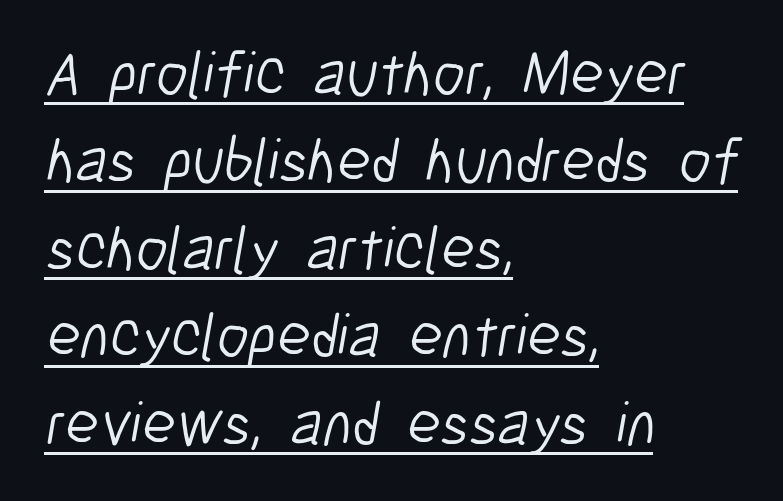
{"serif": "no", "bold": "no", "weight": "light", "width": "condensed", "stroke_contrast": "low", "x_height": "medium", "monospaced": "no", "underline": "yes", "align": "left", "line_spacing": "normal", "line_spacing_ratio": 1.41, "letter_spacing": "normal", "letter_spacing_em": 0.0, "glyph_px": 62}
